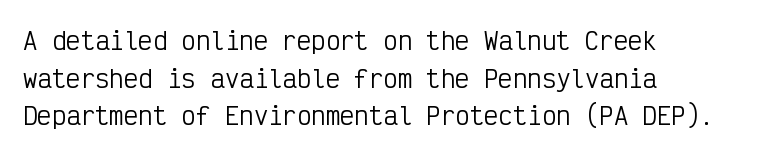
The image shows 24 px text type, upright; set left-aligned, normal line spacing (1.57x), normal letter spacing, not underlined.
